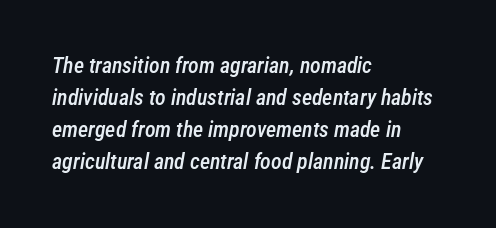
Rendered with sloped, italic letterforms. Baseline-to-baseline distance is the conventional proportion of letter height. Leftover space on each line is placed entirely after the last word. Moderately thickened strokes mark this as semibold type.
